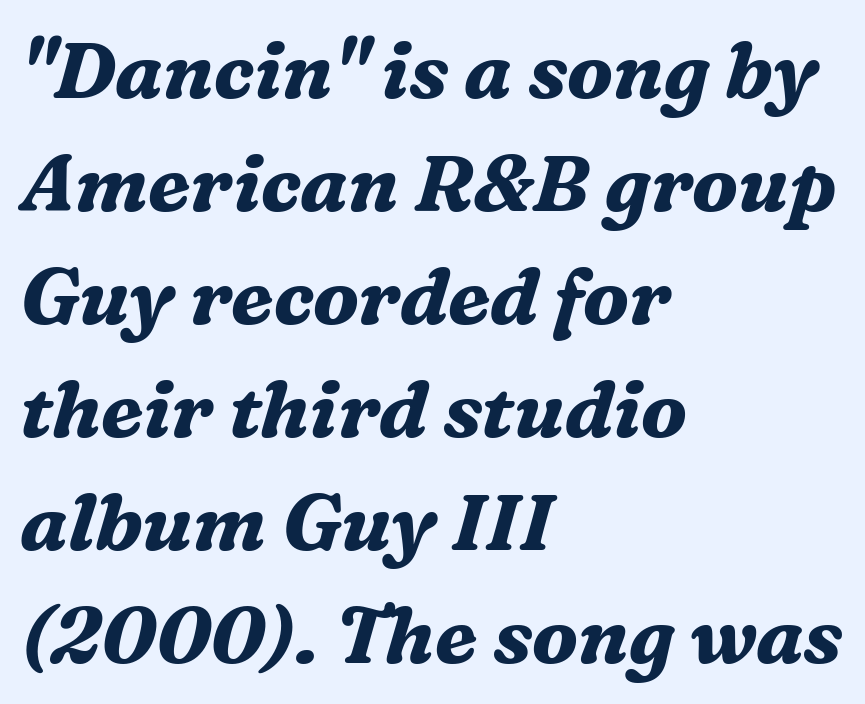
The glyphs in this specimen are seriffed. This is heavy type, rendered in bold. Has an underline been added? It has not. Quick note: interline space is typical. This rendering leaves character spacing at its baseline value.
